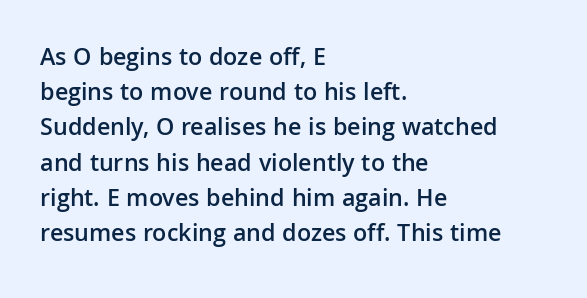
Q: Is the text bold? A: Semi-bold.
Q: Is the text italic (slanted)? A: No, it is upright.
Q: Is the text underlined? A: No.
Q: How is the paragraph aligned? A: Left-aligned.
Q: Is the spacing between letters normal or unusually wide? A: Normal.
Q: Is the spacing between lines tight, normal or loose? A: Normal.
